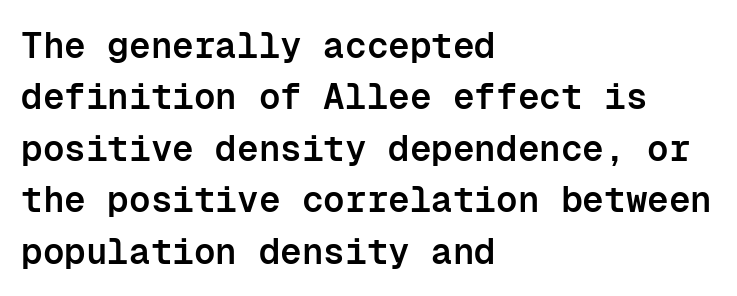
The image shows 36 px semibold sans-serif type, upright, monospaced; set left-aligned, normal line spacing (1.43x), normal letter spacing, not underlined; low stroke contrast and a medium x-height.
